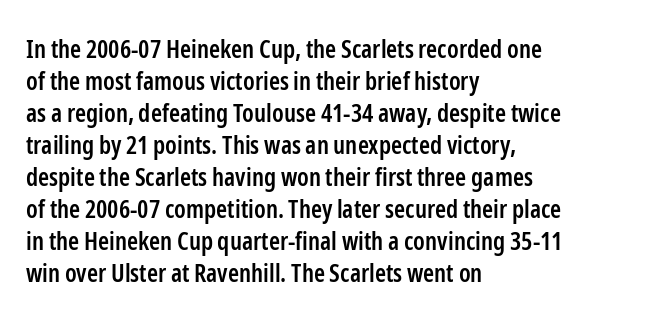
Tracking value appears to be zero — textbook default spacing. Weight check: semibold — heavier than regular, not quite bold. Line starts are locked; line ends wander. How would I describe the line gaps? Plain and ordinary. The gap between lines stays unmarked. Posture: straight, roman, zero tilt.
